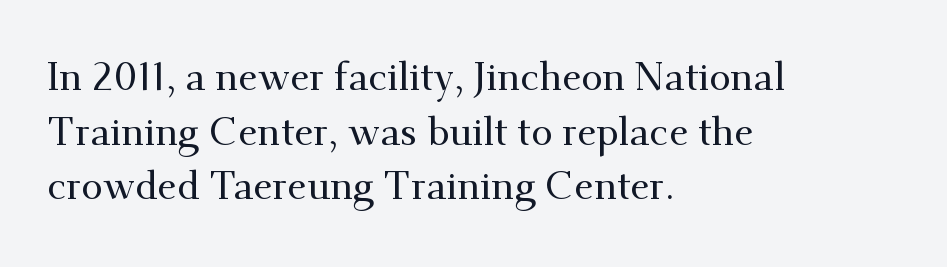
{"serif": "yes", "italic": "no", "width": "normal", "stroke_contrast": "medium", "x_height": "small", "monospaced": "no", "underline": "no", "align": "left", "line_spacing": "normal", "line_spacing_ratio": 1.4, "letter_spacing": "normal", "letter_spacing_em": 0.0, "glyph_px": 39}
